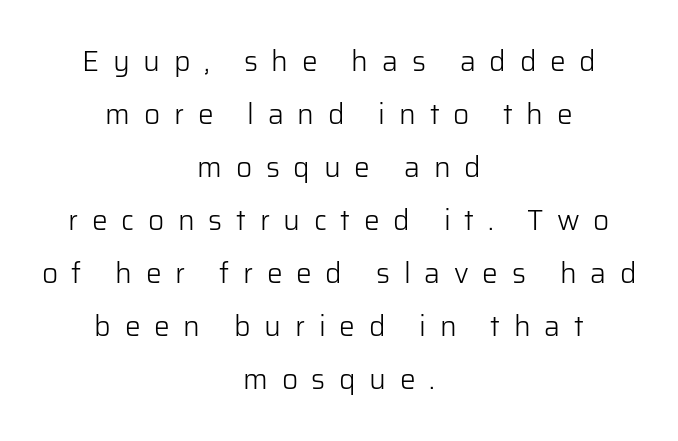
Q: Is the text bold? A: No.
Q: Is the text italic (slanted)? A: No, it is upright.
Q: Is the typeface a serif or a sans-serif typeface? A: Sans-serif.
Q: Is the text underlined? A: No.
Q: How is the paragraph aligned? A: Centered.
Q: Is the spacing between letters normal or unusually wide? A: Unusually wide.
Q: Width (condensed, normal, or wide)? A: Normal.
Q: Stroke contrast? A: Low.
Q: x-height? A: Medium.
Q: Monospaced? A: No.
